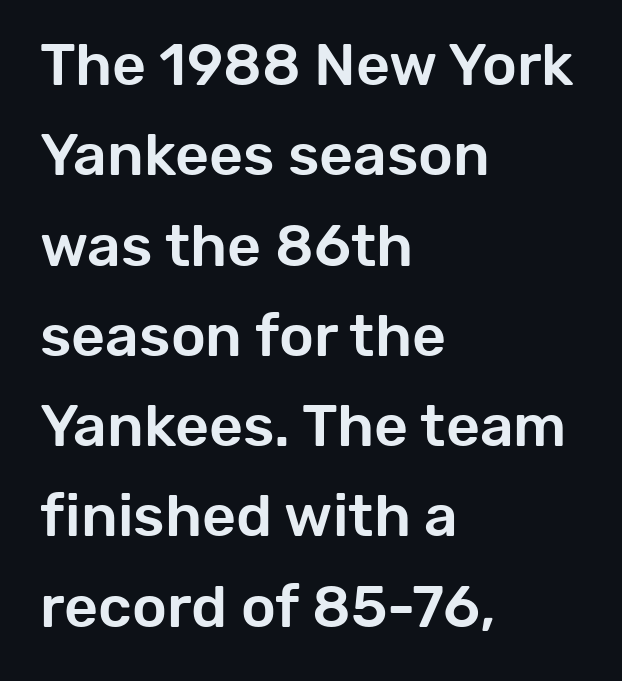
{"serif": "no", "italic": "no", "width": "normal", "stroke_contrast": "low", "x_height": "medium", "monospaced": "no", "underline": "no", "align": "left", "line_spacing": "normal", "line_spacing_ratio": 1.53, "letter_spacing": "normal", "letter_spacing_em": 0.0, "glyph_px": 59}
